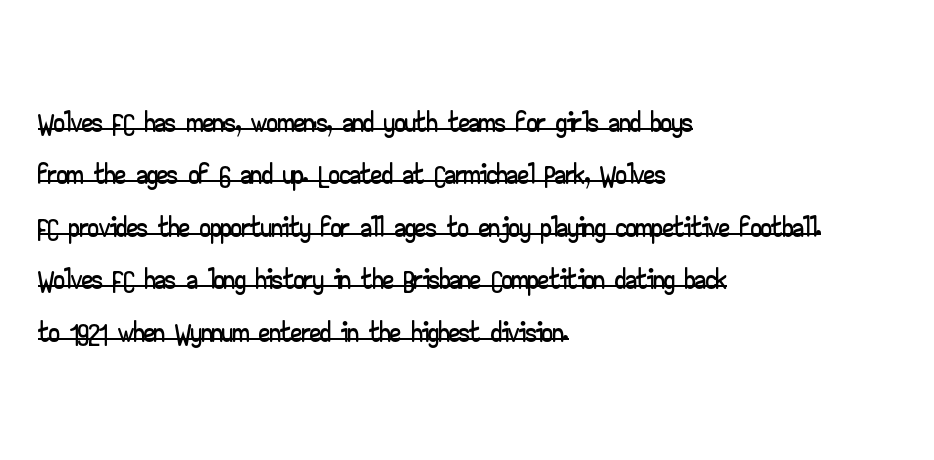
{"serif": "no", "italic": "no", "width": "wide", "stroke_contrast": "low", "x_height": "small", "monospaced": "no", "underline": "yes", "align": "left", "line_spacing_ratio": 1.22, "letter_spacing": "normal", "letter_spacing_em": 0.0, "glyph_px": 43}
